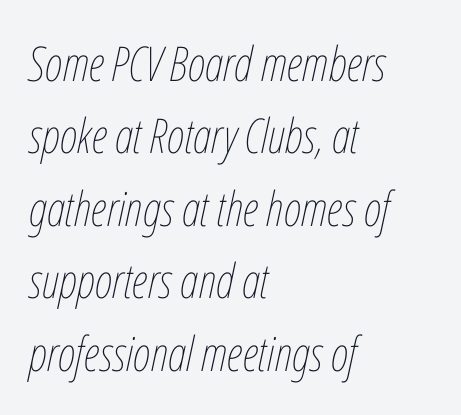
The image shows 48 px thin, condensed type, italic (leaning right); set left-aligned, normal line spacing (1.51x), normal letter spacing, not underlined; low stroke contrast and a medium x-height.
